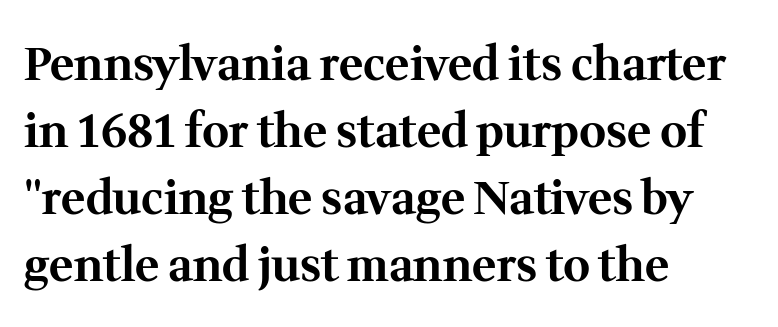
{"serif": "yes", "italic": "no", "bold": "yes", "weight": "bold", "width": "normal", "stroke_contrast": "medium", "x_height": "medium", "monospaced": "no", "underline": "no", "align": "left", "line_spacing": "normal", "line_spacing_ratio": 1.46, "letter_spacing": "normal", "letter_spacing_em": 0.0, "glyph_px": 46}
